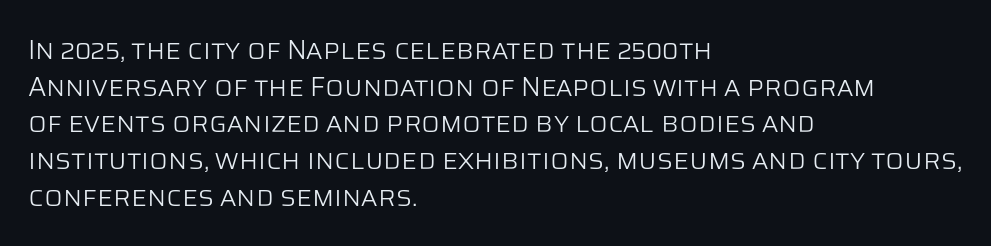
The image shows 27 px text type, upright; set left-aligned, normal line spacing (1.36x), normal letter spacing, not underlined.
